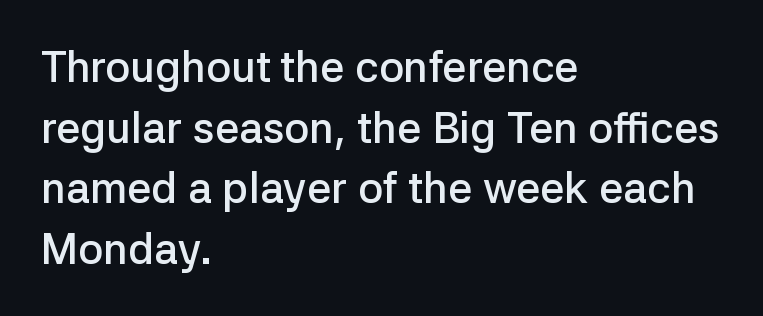
{"serif": "no", "italic": "no", "bold": "semi", "weight": "semibold", "width": "normal", "stroke_contrast": "low", "x_height": "medium", "monospaced": "no", "underline": "no", "align": "left", "line_spacing": "normal", "line_spacing_ratio": 1.41, "letter_spacing": "normal", "letter_spacing_em": 0.0, "glyph_px": 43}
